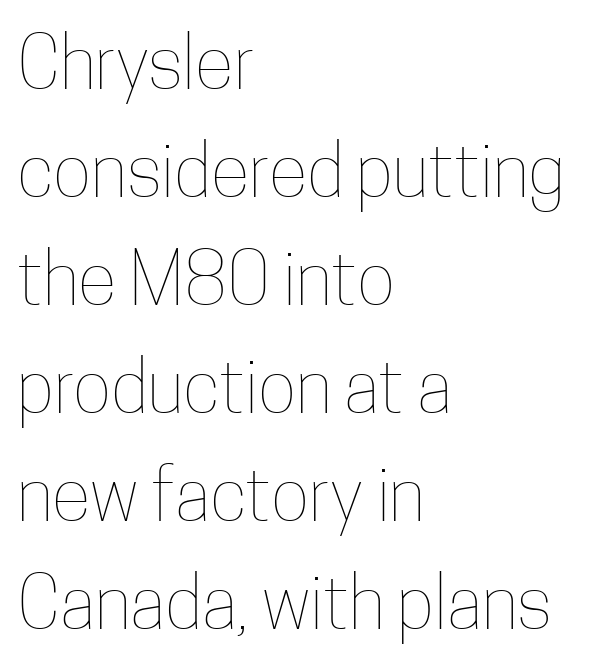
The image shows 72 px thin, condensed type, upright; set left-aligned, normal line spacing (1.5x), normal letter spacing, not underlined; low stroke contrast and a medium x-height.
